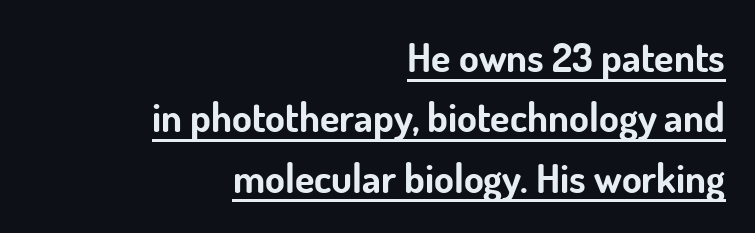
The image shows 40 px bold sans-serif type, upright; set right-aligned, normal line spacing (1.51x), normal letter spacing, underlined; low stroke contrast and a small x-height.
